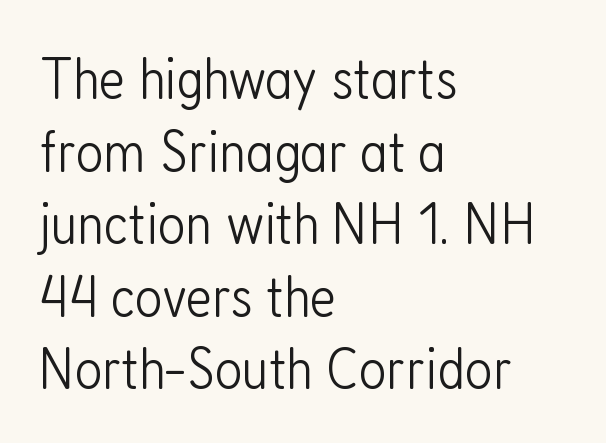
Q: Is the text bold? A: No.
Q: Is the text italic (slanted)? A: No, it is upright.
Q: Is the typeface a serif or a sans-serif typeface? A: Sans-serif.
Q: Is the text underlined? A: No.
Q: How is the paragraph aligned? A: Left-aligned.
Q: Is the spacing between letters normal or unusually wide? A: Normal.
Q: Width (condensed, normal, or wide)? A: Condensed.
Q: Stroke contrast? A: Low.
Q: x-height? A: Medium.
Q: Monospaced? A: No.
